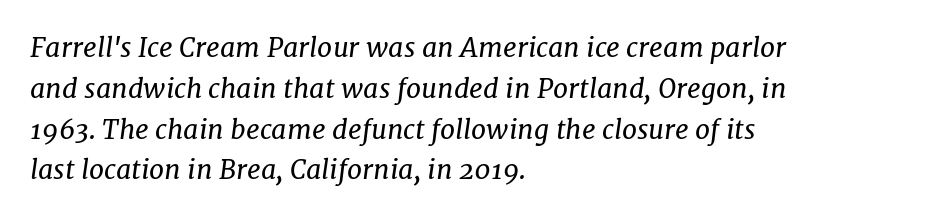
Notice how descenders clear the ascenders below comfortably — that's standard leading. Weight: not bold — regular or lighter. These lines are set flush left with a ragged right edge. The passage shown is not underscored anywhere. The axis of the letterforms is tilted away from vertical.
